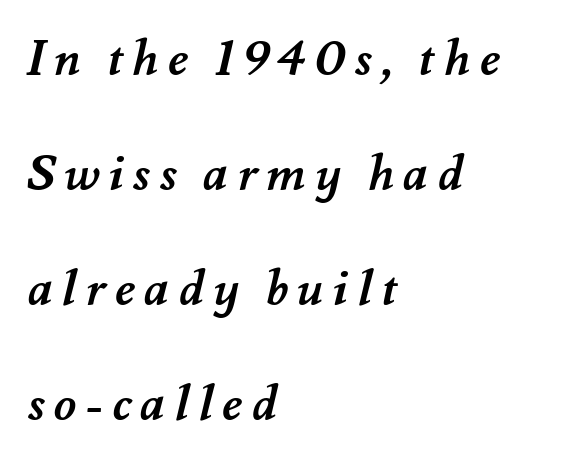
The image shows 49 px semibold type; set left-aligned, loose line spacing (2.35x), not underlined; medium stroke contrast and a small x-height.
